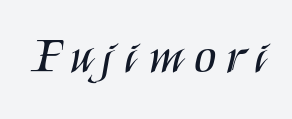
Q: Is the text bold? A: No.
Q: Is the text italic (slanted)? A: Yes.
Q: Is the typeface a serif or a sans-serif typeface? A: Sans-serif.
Q: Is the text underlined? A: No.
Q: Is the spacing between letters normal or unusually wide? A: Unusually wide.
Q: Width (condensed, normal, or wide)? A: Condensed.
Q: Stroke contrast? A: Medium.
Q: x-height? A: Large.
Q: Monospaced? A: No.
